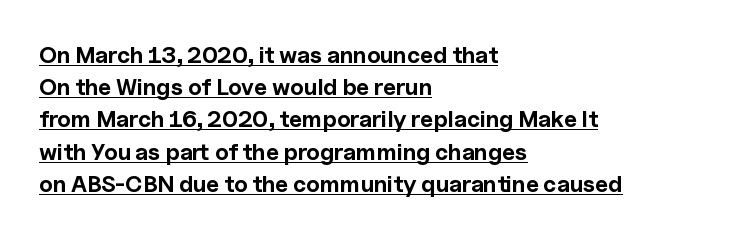
{"italic": "no", "bold": "yes", "underline": "yes", "align": "left", "line_spacing": "normal", "line_spacing_ratio": 1.4, "letter_spacing": "normal", "letter_spacing_em": 0.0, "glyph_px": 23}
